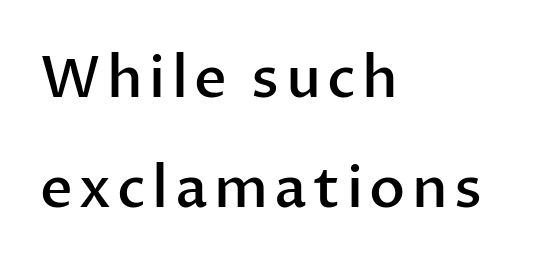
Just letters on the line, the space beneath them empty. Alignment: flush left. Character widths vary here, with narrow letters taking less room than wide ones. Does the lettering tilt? It doesn't — this is upright. In terms of leading, this rendering errs on the spacious side.
